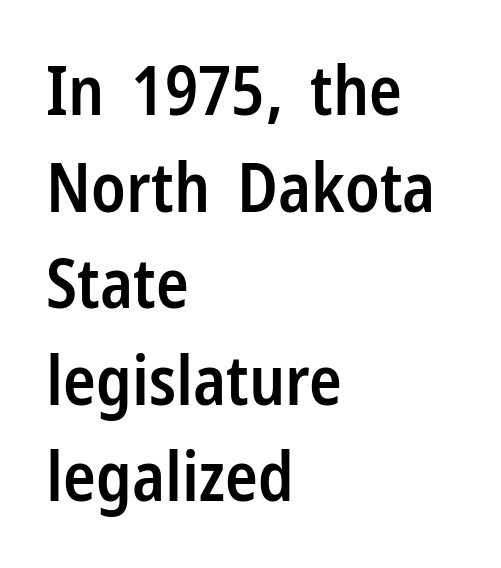
{"serif": "no", "italic": "no", "bold": "semi", "weight": "semibold", "width": "condensed", "stroke_contrast": "low", "x_height": "medium", "monospaced": "no", "underline": "no", "align": "left", "line_spacing": "normal", "line_spacing_ratio": 1.42, "letter_spacing": "normal", "letter_spacing_em": 0.0, "glyph_px": 68}
